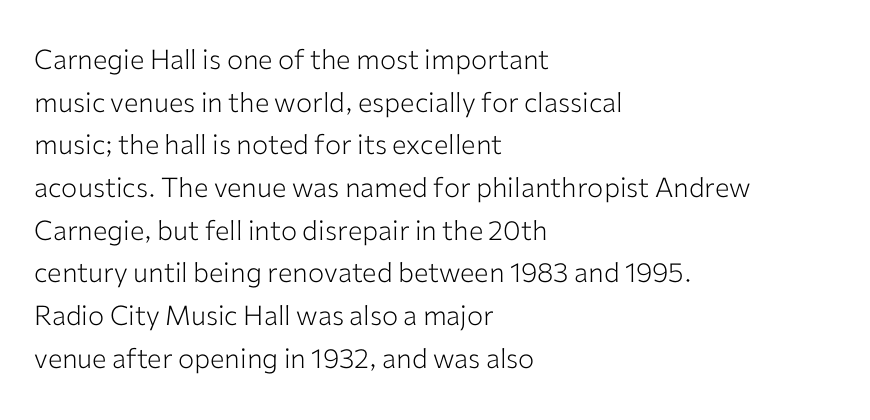
{"italic": "no", "bold": "no", "underline": "no", "align": "left", "line_spacing": "normal", "line_spacing_ratio": 1.58, "letter_spacing": "normal", "letter_spacing_em": 0.0, "glyph_px": 27}
